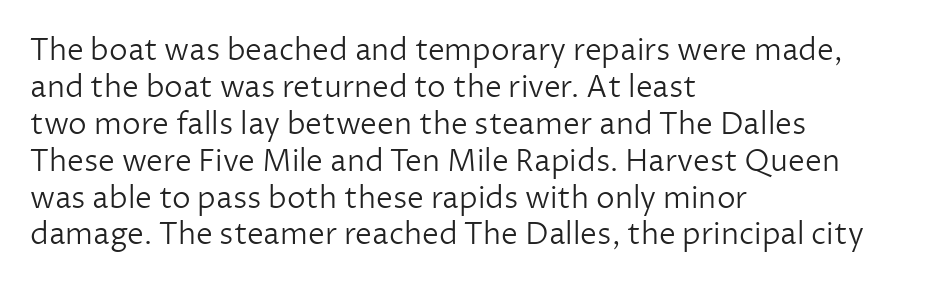
The image shows 30 px light sans-serif type, upright; set left-aligned, line spacing 1.23x, normal letter spacing, not underlined; low stroke contrast and a medium x-height.
